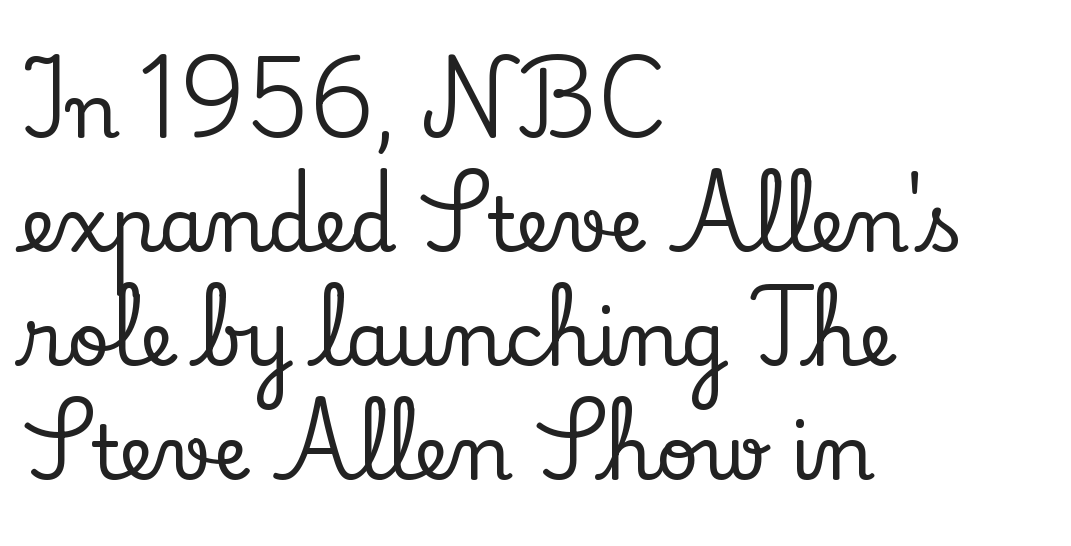
The image shows 75 px serif type, upright; set left-aligned, normal line spacing (1.52x), normal letter spacing, not underlined; low stroke contrast and a small x-height.
